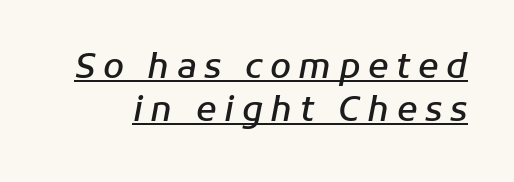
Does a line run under the words? Yes, clearly. Set as a demibold, roughly 600 on the weight scale. Regarding leading, the lines here are spaced in the standard way. Short note: letters widely spaced. Characters are canted at an angle relative to the baseline's perpendicular.
